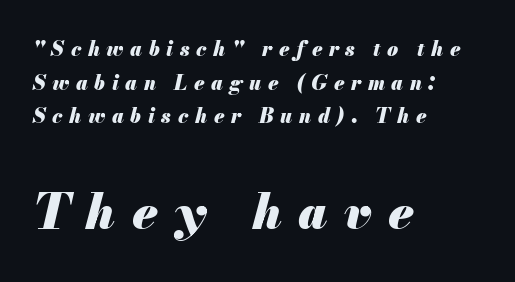
Q: Is the text bold? A: Yes.
Q: Is the text italic (slanted)? A: Yes, it leans right by about 13 degrees.
Q: Is the text underlined? A: No.
Q: How is the paragraph aligned? A: Left-aligned.
Q: Is the spacing between letters normal or unusually wide? A: Unusually wide.
Q: Is the spacing between lines tight, normal or loose? A: Normal.
Q: Which block of text is set in a larger size, the first (top) or the second (bottom)? A: The second (bottom) one.
Q: Width (condensed, normal, or wide)? A: Normal.
Q: Stroke contrast? A: Medium.
Q: x-height? A: Small.
Q: Monospaced? A: No.
